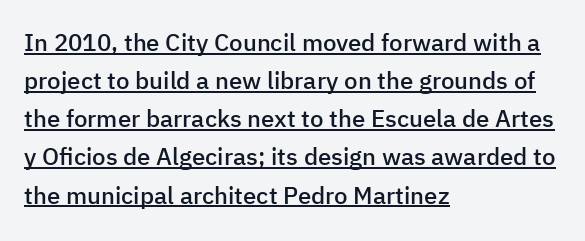
The image shows 24 px text type, upright; set left-aligned, normal line spacing (1.59x), normal letter spacing, underlined.
